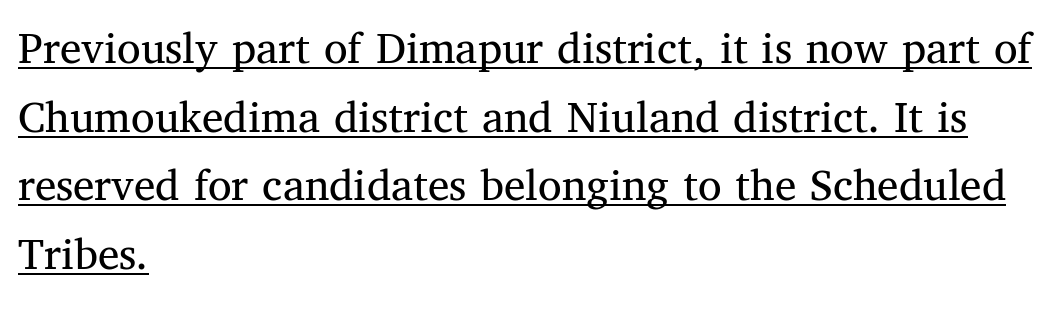
Observe the serifs anchoring each vertical stroke in this sample. The lettering stays uniformly vertical, giving the passage a roman look. Where is the straight margin? On the left. How are the letters spaced? Ordinarily, with no added tracking.
